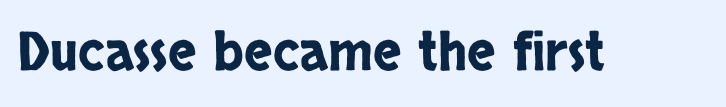
{"serif": "no", "italic": "no", "width": "condensed", "stroke_contrast": "low", "x_height": "large", "monospaced": "no", "underline": "no", "letter_spacing": "normal", "letter_spacing_em": 0.0, "glyph_px": 53}
